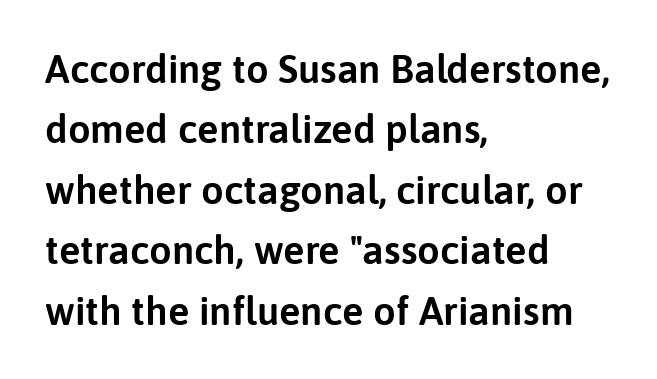
Q: Is the text italic (slanted)? A: No, it is upright.
Q: Is the typeface a serif or a sans-serif typeface? A: Sans-serif.
Q: Is the text underlined? A: No.
Q: How is the paragraph aligned? A: Left-aligned.
Q: Is the spacing between letters normal or unusually wide? A: Normal.
Q: Is the spacing between lines tight, normal or loose? A: Normal.
Q: Width (condensed, normal, or wide)? A: Normal.
Q: Stroke contrast? A: Low.
Q: x-height? A: Medium.
Q: Monospaced? A: No.
